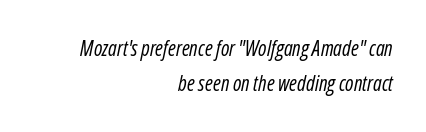
The image shows 21 px text type, italic (leaning right); set right-aligned, normal line spacing (1.67x), normal letter spacing, not underlined.
